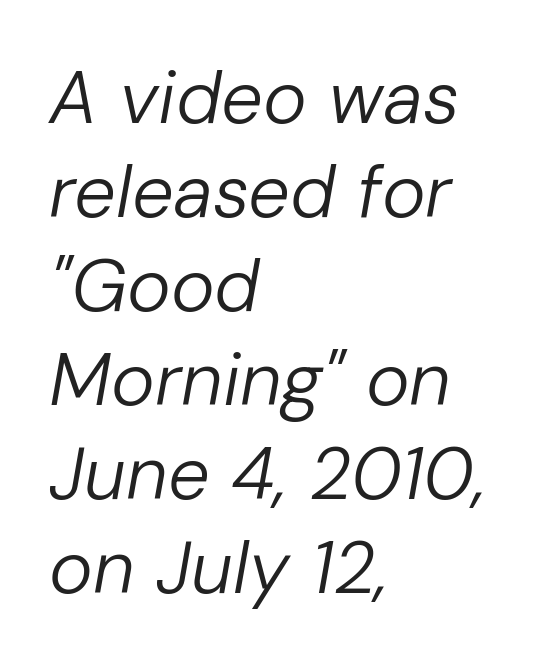
{"italic": "yes", "lean": "right", "slant_degrees": 10, "bold": "no", "weight": "regular", "width": "normal", "stroke_contrast": "low", "x_height": "medium", "monospaced": "no", "underline": "no", "align": "left", "line_spacing": "normal", "line_spacing_ratio": 1.27, "letter_spacing": "normal", "letter_spacing_em": 0.0, "glyph_px": 74}
